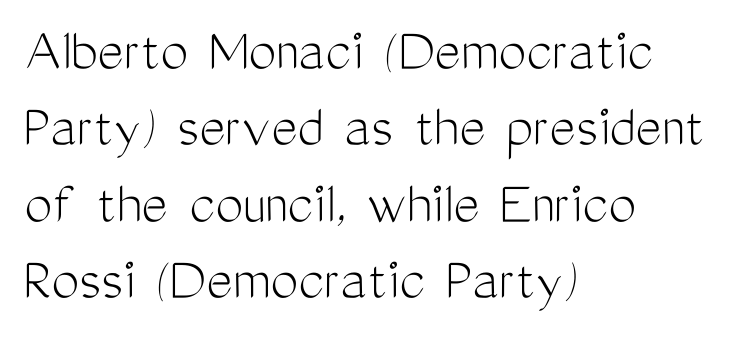
The image shows 62 px light, condensed sans-serif type, upright; set left-aligned, line spacing 1.23x, normal letter spacing, not underlined; medium stroke contrast and a medium x-height.
